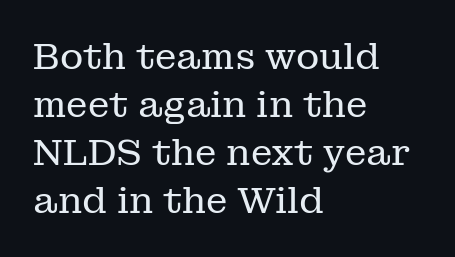
The passage shown is typeset with a serif family. Typeset ragged right — the left edge is the straight one. You could not count columns in this text — the font is proportionally spaced. No chunkiness to these letters — they're not bold. Short note: letters normally spaced.
